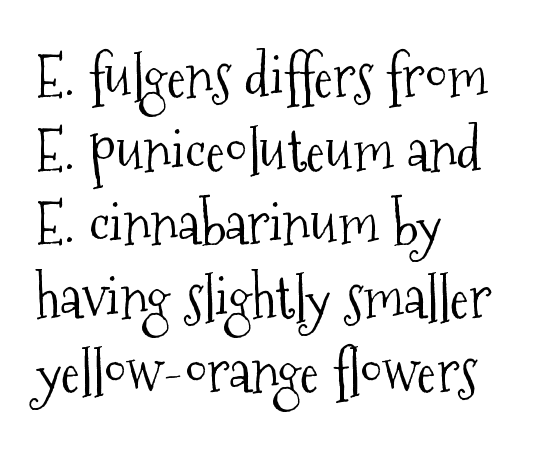
{"serif": "yes", "italic": "no", "bold": "no", "weight": "light", "width": "condensed", "stroke_contrast": "medium", "x_height": "medium", "monospaced": "no", "underline": "no", "align": "left", "line_spacing": "normal", "line_spacing_ratio": 1.27, "letter_spacing": "normal", "letter_spacing_em": 0.0, "glyph_px": 58}
